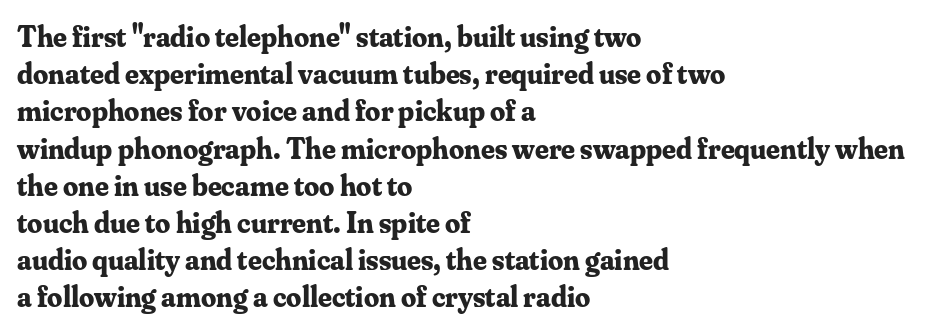
The image shows 30 px bold serif type, upright; set left-aligned, line spacing 1.24x, normal letter spacing, not underlined; medium stroke contrast and a small x-height.
